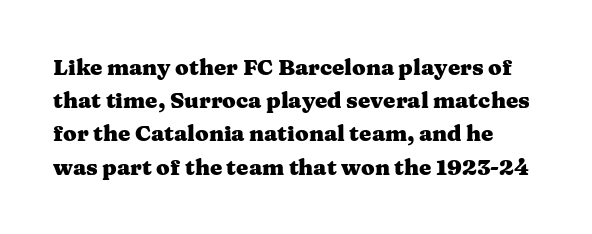
Each row of text sits above clean, open space. Heavy, bold letterforms. Every character sits straight up, as roman type does. A typesetter would call this leading conventional body-copy spacing.
